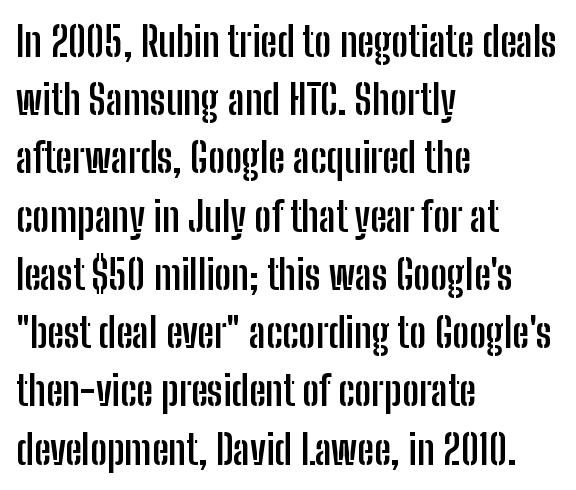
The image shows 41 px semibold, condensed sans-serif type, upright; set left-aligned, normal line spacing (1.42x), normal letter spacing, not underlined; low stroke contrast and a medium x-height.
